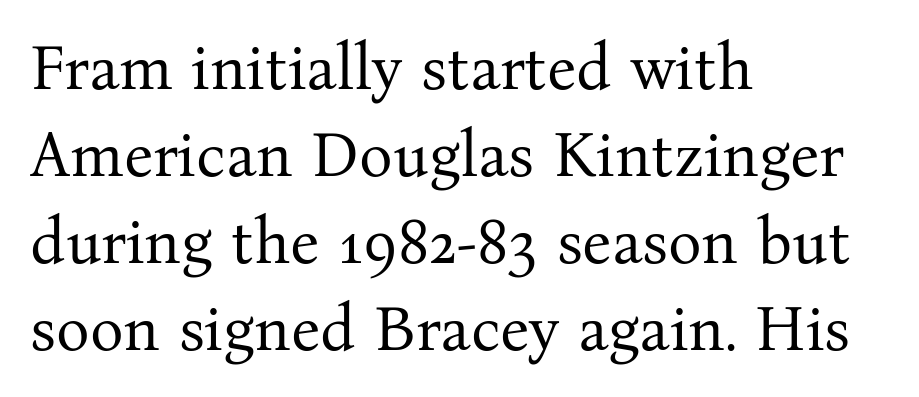
Q: Is the text bold? A: No.
Q: Is the text italic (slanted)? A: No, it is upright.
Q: Is the typeface a serif or a sans-serif typeface? A: Serif.
Q: Is the text underlined? A: No.
Q: How is the paragraph aligned? A: Left-aligned.
Q: Is the spacing between letters normal or unusually wide? A: Normal.
Q: Is the spacing between lines tight, normal or loose? A: Normal.
Q: Width (condensed, normal, or wide)? A: Normal.
Q: Stroke contrast? A: Medium.
Q: x-height? A: Medium.
Q: Monospaced? A: No.
